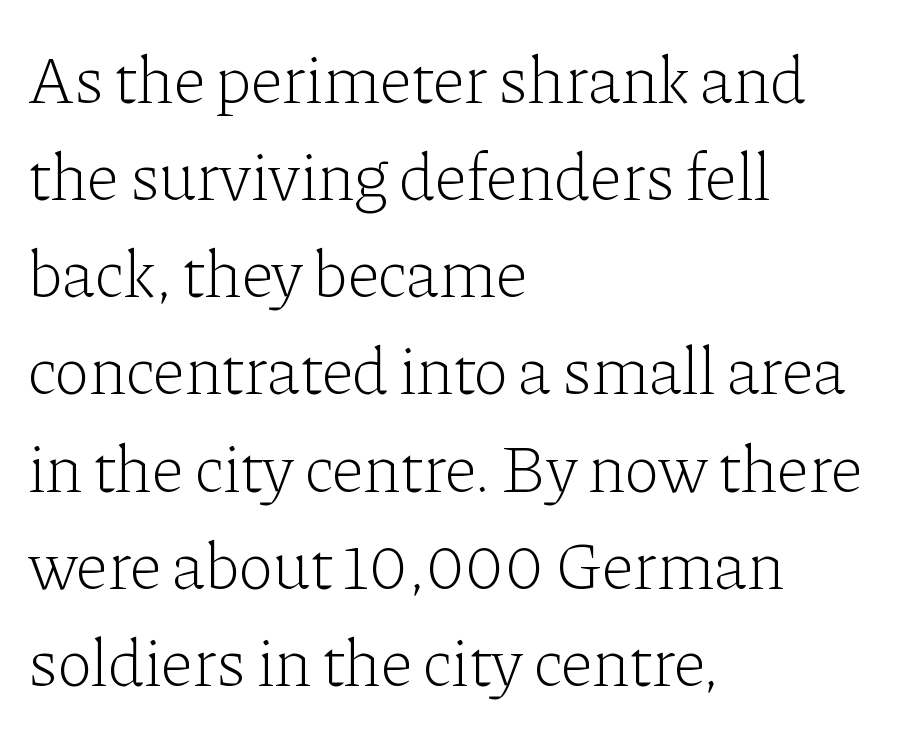
Is there much room between lines? A standard amount, neither cramped nor airy. Each letter's strokes conclude with small projecting serifs. Tracking here is standard; glyphs follow each other at the usual distance. Varying glyph widths throughout — classic text-font behaviour. The typesetting does not lean heavy: it is not bold.
